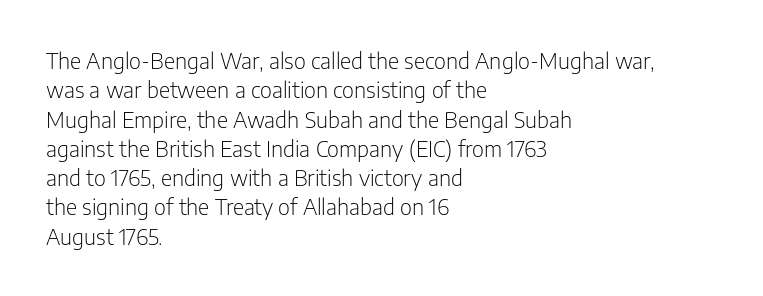
Caption: face not bold, strokes unweighted. Whoever set this chose a conventional vertical rhythm. This sample uses plain, unmodified letter spacing. The lettering stays uniformly vertical, giving the passage a roman look. Rule under the text: the space is simply empty.
